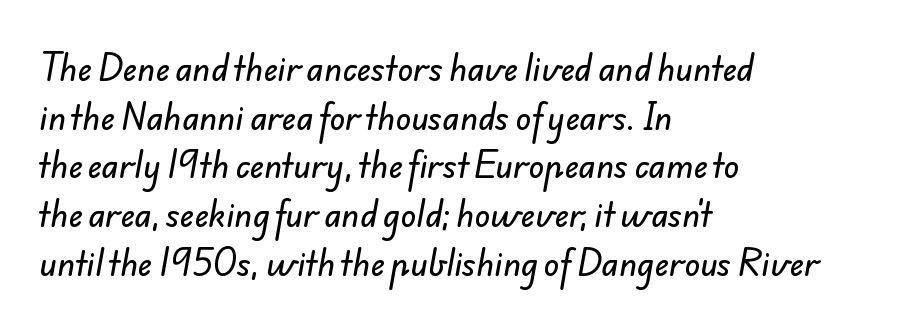
The image shows 32 px sans-serif type; set left-aligned, normal line spacing (1.52x), normal letter spacing, not underlined; low stroke contrast and a small x-height.
